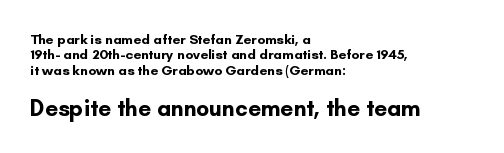
{"italic": "no", "bold": "yes", "underline": "no", "align": "left", "line_spacing": "tight", "line_spacing_ratio": 1.09, "letter_spacing": "normal", "letter_spacing_em": 0.0, "larger_block": "second", "size_ratio": 1.64, "glyph_px": 23}
